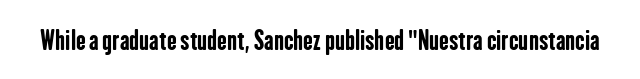
{"italic": "no", "bold": "yes", "underline": "no", "letter_spacing": "normal", "letter_spacing_em": 0.0, "glyph_px": 26}
